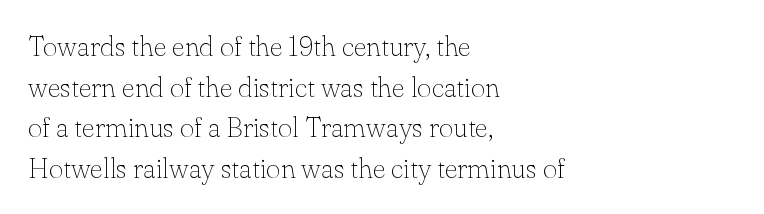
Q: Is the text bold? A: No.
Q: Is the text italic (slanted)? A: No, it is upright.
Q: Is the typeface a serif or a sans-serif typeface? A: Serif.
Q: Is the text underlined? A: No.
Q: How is the paragraph aligned? A: Left-aligned.
Q: Is the spacing between letters normal or unusually wide? A: Normal.
Q: Is the spacing between lines tight, normal or loose? A: Normal.
Q: Width (condensed, normal, or wide)? A: Normal.
Q: Stroke contrast? A: Low.
Q: x-height? A: Small.
Q: Monospaced? A: No.
